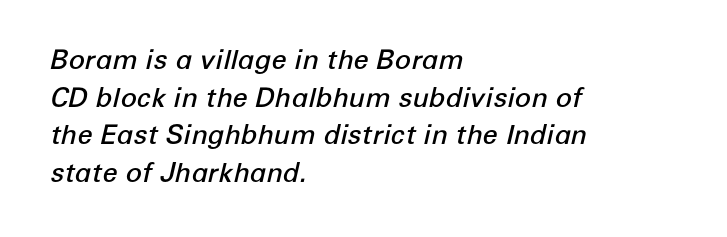
Q: Is the text bold? A: Semi-bold.
Q: Is the text italic (slanted)? A: Yes, it leans right by about 12 degrees.
Q: Is the text underlined? A: No.
Q: How is the paragraph aligned? A: Left-aligned.
Q: Is the spacing between letters normal or unusually wide? A: Normal.
Q: Is the spacing between lines tight, normal or loose? A: Normal.
